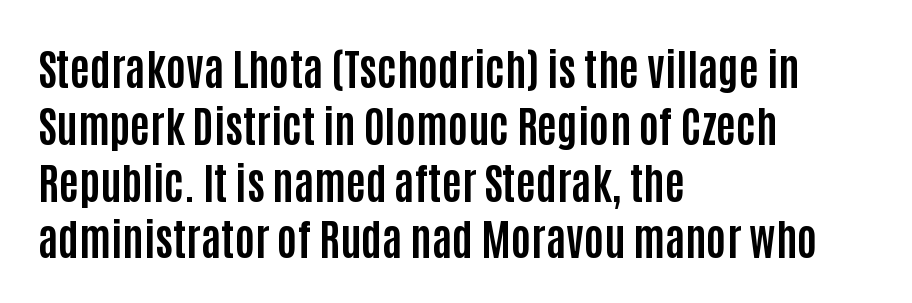
Strokes here are thick enough to call this a true bold. Regular leading. Stroke terminals: plain, sans-serif. Quick note: not italic, upright.
